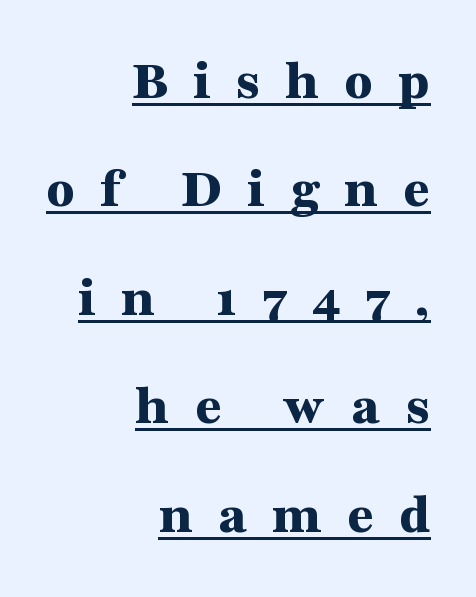
{"serif": "yes", "italic": "no", "bold": "yes", "weight": "bold", "width": "wide", "stroke_contrast": "medium", "x_height": "medium", "monospaced": "no", "underline": "yes", "align": "right", "line_spacing_ratio": 1.87, "letter_spacing": "wide", "letter_spacing_em": 0.43, "glyph_px": 58}
